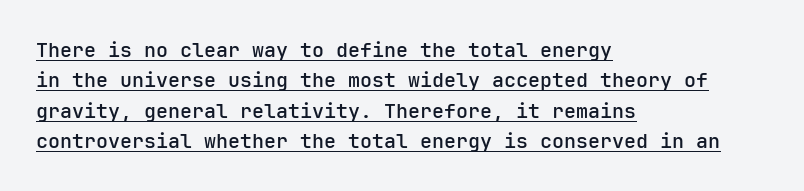
Each word holds together tightly as a unit, with standard inter-letter gaps. Looks like someone drew a line under every word here. Horizontal bands of white between lines are of average thickness. Horizontally, the lines are justified to the leading edge only. Is there any slant? The stems are plumb.
